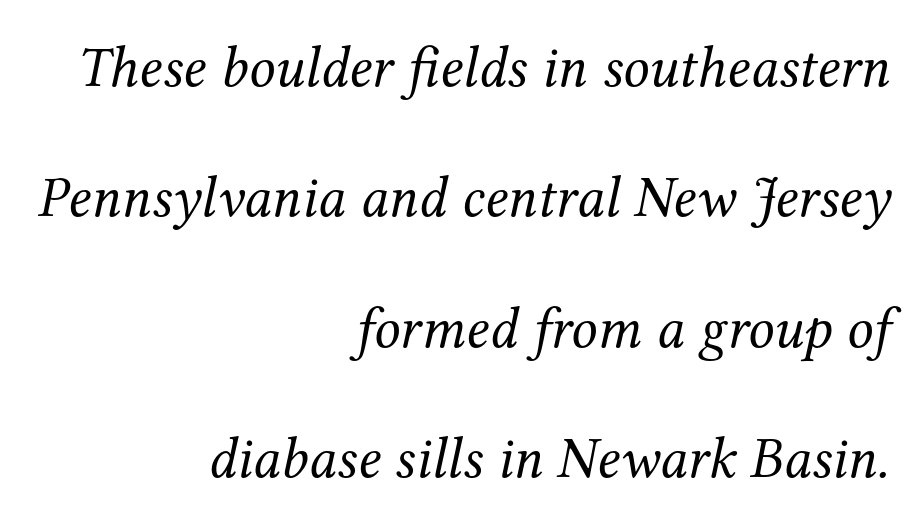
Does the lettering tilt? It does — this is italic. Nothing heavy about these letters — not bold at all. The glyphs are unaccompanied by any horizontal stroke below them. In CSS terms this would be text-align: right. The rendering uses a large line-height, opening up the rows.
